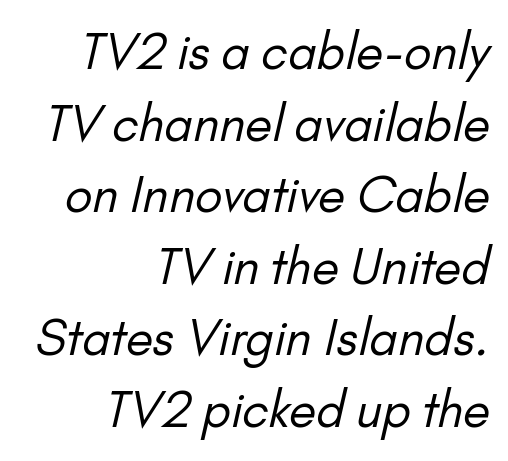
{"serif": "no", "bold": "no", "weight": "regular", "width": "normal", "stroke_contrast": "low", "x_height": "small", "monospaced": "no", "underline": "no", "align": "right", "line_spacing": "normal", "line_spacing_ratio": 1.46, "letter_spacing": "normal", "letter_spacing_em": 0.0, "glyph_px": 49}
